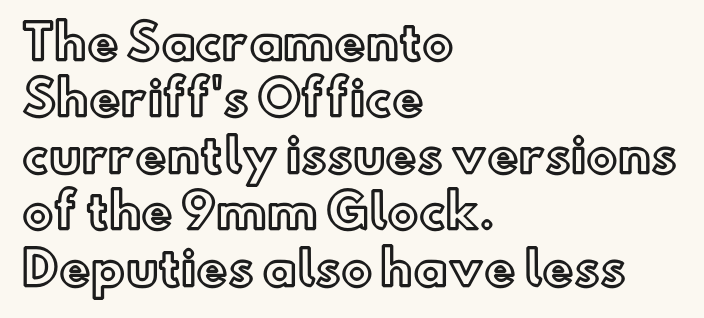
Here the glyphs are tracked normally, forming tight word shapes. The letters stand upright; this is a roman face. Descender tails drop into unmarked territory. Proportional: the letters do not fall into vertical columns.
